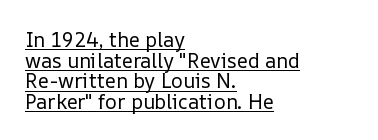
The image shows 20 px text type, upright; set left-aligned, tight line spacing (1.03x), normal letter spacing, underlined.
